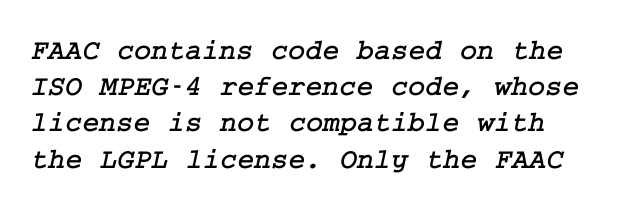
Q: Is the typeface a serif or a sans-serif typeface? A: Serif.
Q: Is the text underlined? A: No.
Q: How is the paragraph aligned? A: Left-aligned.
Q: Is the spacing between letters normal or unusually wide? A: Normal.
Q: Is the spacing between lines tight, normal or loose? A: Normal.
Q: Width (condensed, normal, or wide)? A: Normal.
Q: Stroke contrast? A: Low.
Q: x-height? A: Medium.
